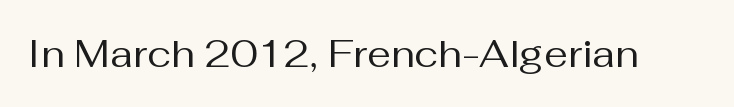
Q: Is the text bold? A: No.
Q: Is the text italic (slanted)? A: No, it is upright.
Q: Is the typeface a serif or a sans-serif typeface? A: Sans-serif.
Q: Is the text underlined? A: No.
Q: Is the spacing between letters normal or unusually wide? A: Normal.
Q: Width (condensed, normal, or wide)? A: Normal.
Q: Stroke contrast? A: Medium.
Q: x-height? A: Medium.
Q: Monospaced? A: No.
